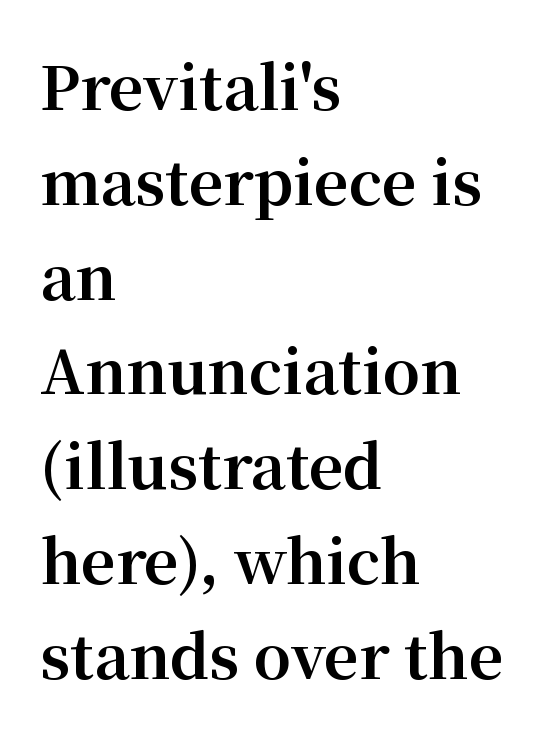
Q: Is the text bold? A: Yes.
Q: Is the text italic (slanted)? A: No, it is upright.
Q: Is the typeface a serif or a sans-serif typeface? A: Serif.
Q: Is the text underlined? A: No.
Q: How is the paragraph aligned? A: Left-aligned.
Q: Is the spacing between letters normal or unusually wide? A: Normal.
Q: Is the spacing between lines tight, normal or loose? A: Normal.
Q: Width (condensed, normal, or wide)? A: Normal.
Q: Stroke contrast? A: Medium.
Q: x-height? A: Medium.
Q: Monospaced? A: No.
